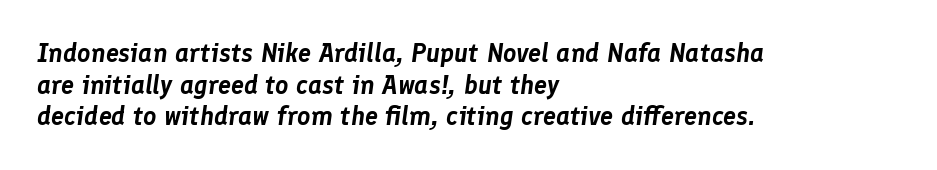
Q: Is the text italic (slanted)? A: Yes, it leans right by about 8 degrees.
Q: Is the text underlined? A: No.
Q: How is the paragraph aligned? A: Left-aligned.
Q: Is the spacing between letters normal or unusually wide? A: Normal.
